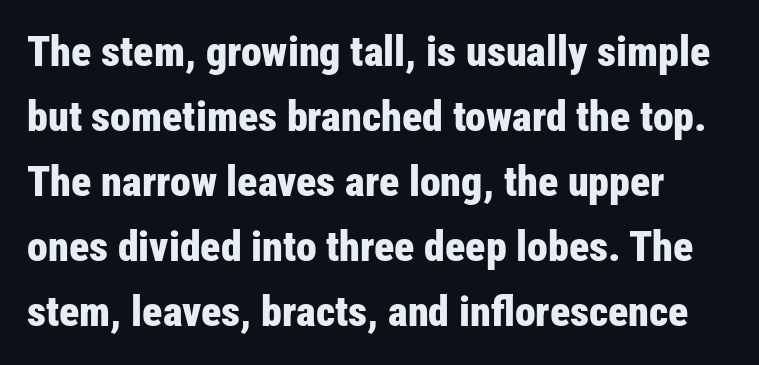
The image shows 42 px bold, condensed sans-serif type, upright; set normal line spacing (1.55x), normal letter spacing, not underlined; low stroke contrast and a medium x-height.
